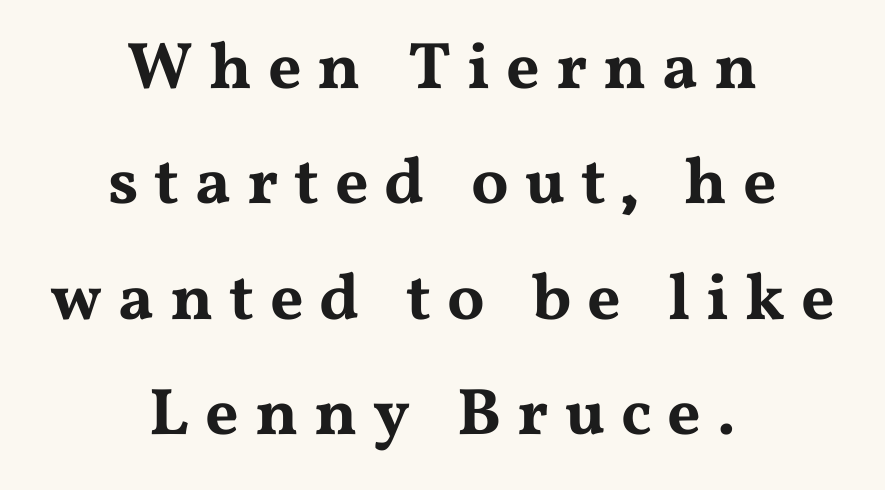
These lines are composed in type with serifs. Glyph-to-glyph distance is far greater than everyday printed text. The paragraph shown floats in the horizontal middle. The gap between lines stays unmarked. Every stem runs plumb, perpendicular to the baseline. A typesetter would call this proportional, since set widths differ per character.
